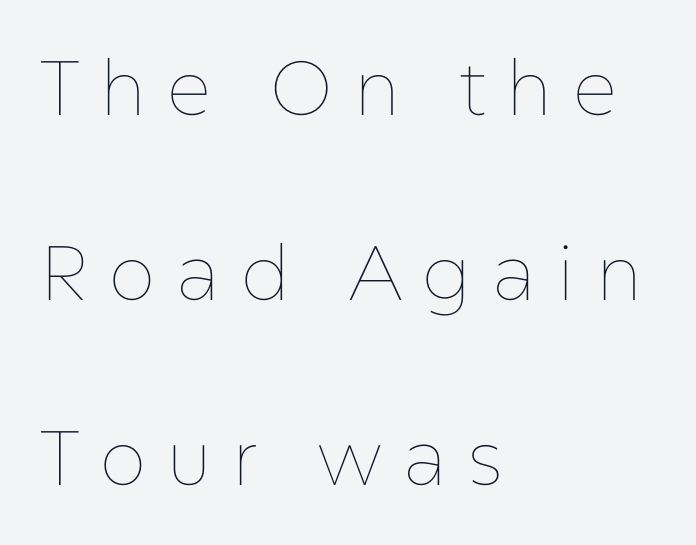
Nope, not italic — everything's standing straight. Students, note that the glyphs here are deliberately spaced far apart. Line spacing here is loose. No letter is thick-stroked: the sample isn't bold. The gap between lines stays unmarked.
